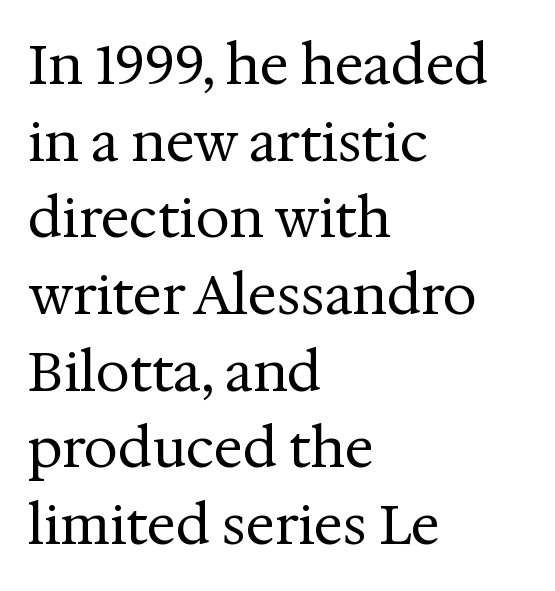
{"serif": "yes", "italic": "no", "bold": "no", "weight": "regular", "width": "normal", "stroke_contrast": "medium", "x_height": "medium", "monospaced": "no", "underline": "no", "align": "left", "line_spacing": "normal", "line_spacing_ratio": 1.42, "letter_spacing": "normal", "letter_spacing_em": 0.0, "glyph_px": 54}
